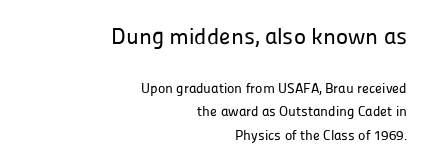
The image shows 23 px text type, upright; set right-aligned, normal line spacing (1.67x), normal letter spacing, not underlined; the first (top) block is 1.64x larger.
